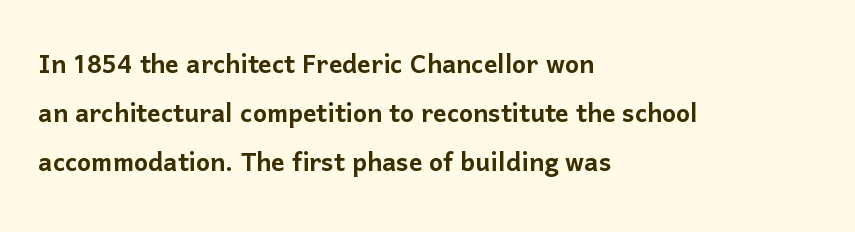
{"serif": "no", "italic": "no", "width": "normal", "stroke_contrast": "low", "x_height": "medium", "monospaced": "no", "underline": "no", "align": "left", "line_spacing": "normal", "line_spacing_ratio": 1.49, "letter_spacing": "normal", "letter_spacing_em": 0.0, "glyph_px": 33}
